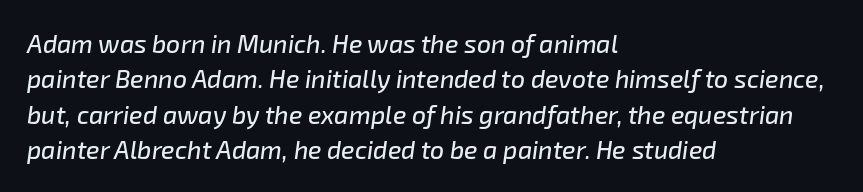
The image shows 25 px text type, italic (leaning right); set left-aligned, normal line spacing (1.42x), normal letter spacing, not underlined.
